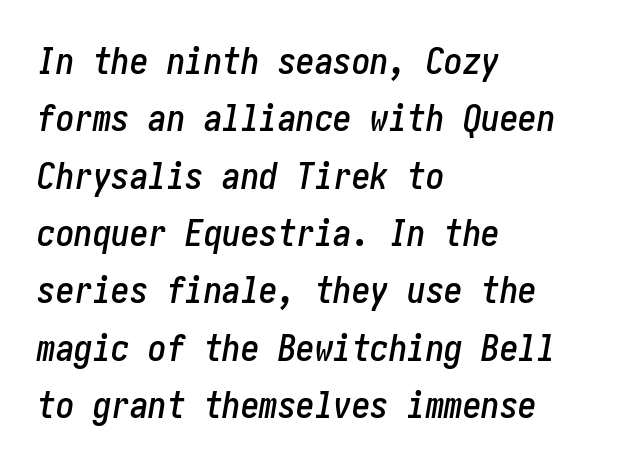
The image shows 37 px condensed type, italic (leaning right); set left-aligned, normal line spacing (1.55x), normal letter spacing, not underlined; low stroke contrast and a medium x-height.
